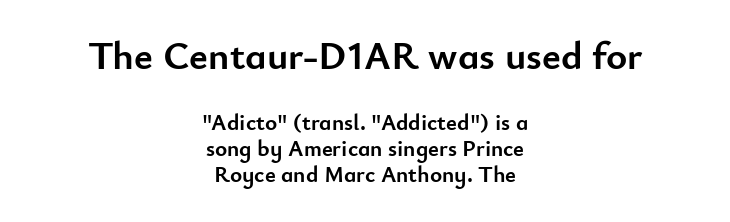
The image shows 40 px semibold sans-serif type, upright; set centered, tight line spacing (1.13x), normal letter spacing, not underlined; the first (top) block is 1.74x larger; low stroke contrast and a small x-height.
